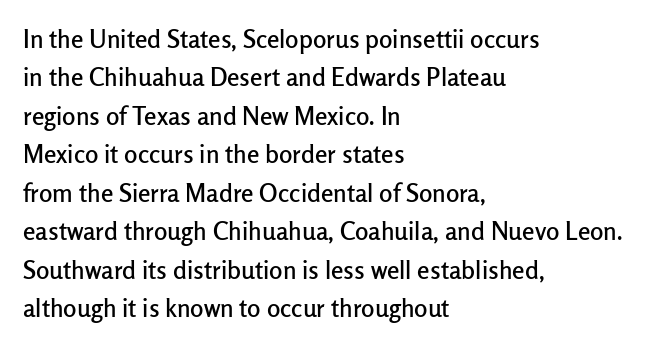
These lines stack with their left ends in a neat column. This is the regular roman posture of the typeface. Leading matches the norm, producing a regular column. No extra tracking has been applied to these lines. Type without underlining.
